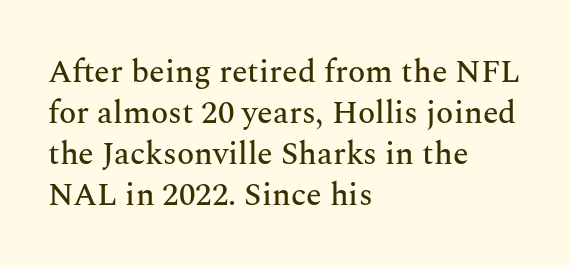
The image shows 32 px serif type, upright; set left-aligned, normal line spacing (1.28x), normal letter spacing, not underlined; medium stroke contrast and a medium x-height.
